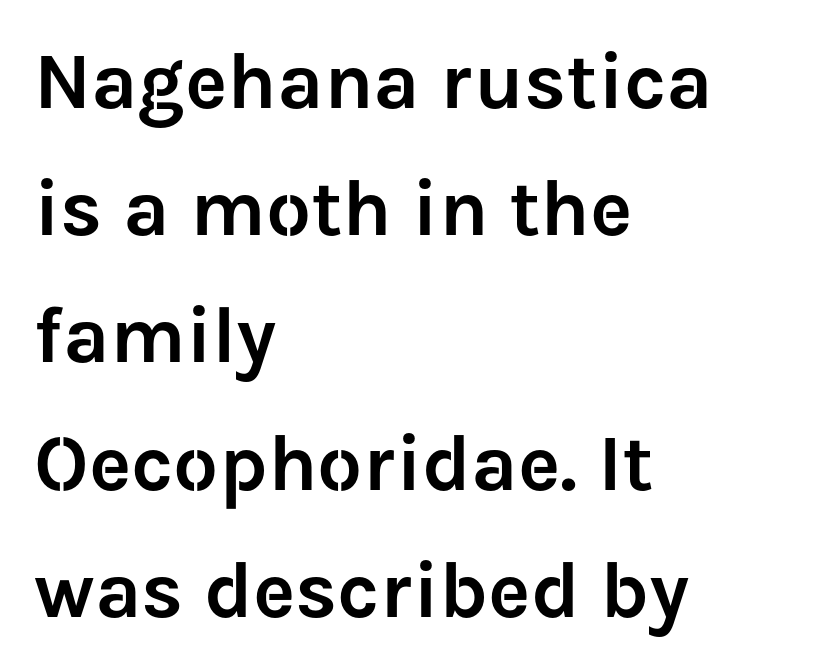
Q: Is the text italic (slanted)? A: No, it is upright.
Q: Is the typeface a serif or a sans-serif typeface? A: Sans-serif.
Q: Is the text underlined? A: No.
Q: How is the paragraph aligned? A: Left-aligned.
Q: Is the spacing between letters normal or unusually wide? A: Normal.
Q: Is the spacing between lines tight, normal or loose? A: Normal.
Q: Width (condensed, normal, or wide)? A: Normal.
Q: Stroke contrast? A: Low.
Q: x-height? A: Medium.
Q: Monospaced? A: No.
